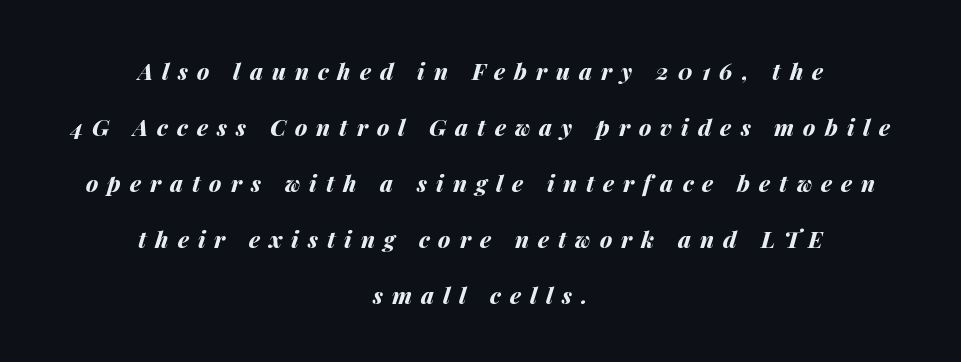
Both edges are ragged and mirror each other, which tells us the setting is centered. Words appear elongated and porous because spacing is wide. Typographic density is high because the face is bold. In terms of posture, this sample is oblique. The specimen omits any rule beneath the text block's lines.
